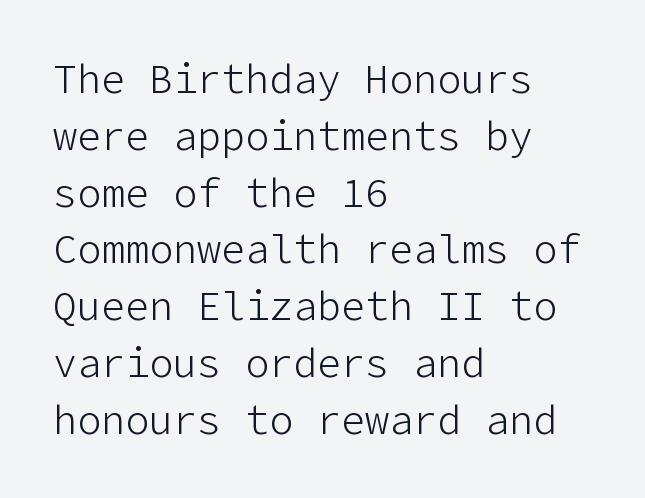
{"serif": "no", "italic": "no", "bold": "no", "weight": "light", "width": "normal", "stroke_contrast": "low", "x_height": "medium", "underline": "no", "align": "left", "line_spacing": "normal", "line_spacing_ratio": 1.42, "letter_spacing": "normal", "letter_spacing_em": 0.0, "glyph_px": 40}
